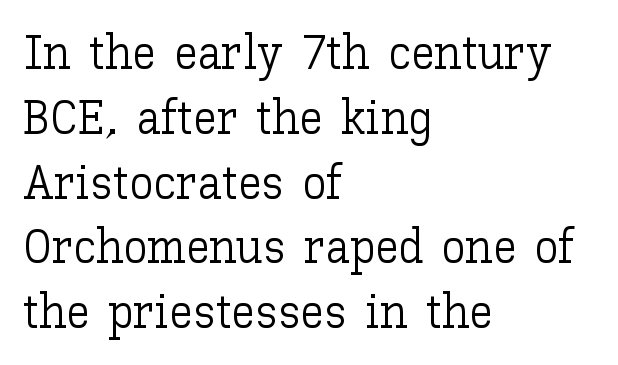
Q: Is the text bold? A: No.
Q: Is the text italic (slanted)? A: No, it is upright.
Q: Is the text underlined? A: No.
Q: How is the paragraph aligned? A: Left-aligned.
Q: Is the spacing between letters normal or unusually wide? A: Normal.
Q: Is the spacing between lines tight, normal or loose? A: Normal.
Q: Width (condensed, normal, or wide)? A: Normal.
Q: Stroke contrast? A: Low.
Q: x-height? A: Medium.
Q: Monospaced? A: No.
